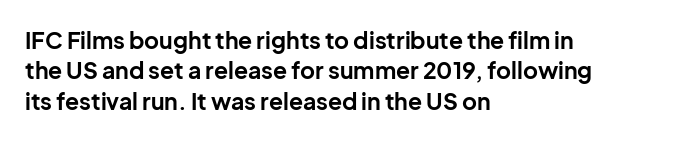
Q: Is the text bold? A: Yes.
Q: Is the text italic (slanted)? A: No, it is upright.
Q: Is the text underlined? A: No.
Q: How is the paragraph aligned? A: Left-aligned.
Q: Is the spacing between letters normal or unusually wide? A: Normal.
Q: Is the spacing between lines tight, normal or loose? A: Normal.
